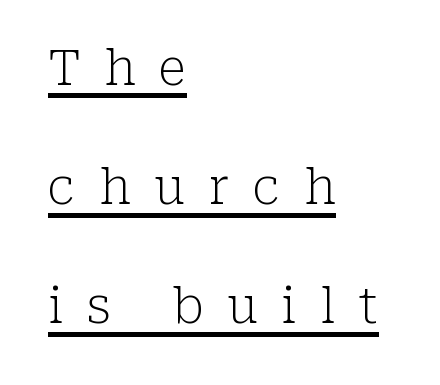
You could not count columns in this text — the font is proportionally spaced. The text was rendered using a seriffed face with decorative stroke endings. The letters stand straight up with perfectly vertical stems. Loose tracking; the words dissolve into strings of separated letters. Airy leading.
